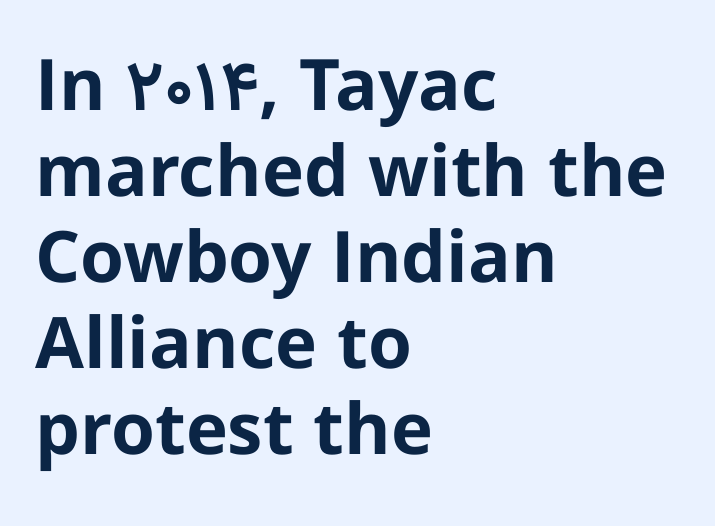
The image shows 71 px bold sans-serif type, upright; set left-aligned, line spacing 1.21x, normal letter spacing, not underlined; low stroke contrast and a medium x-height.
